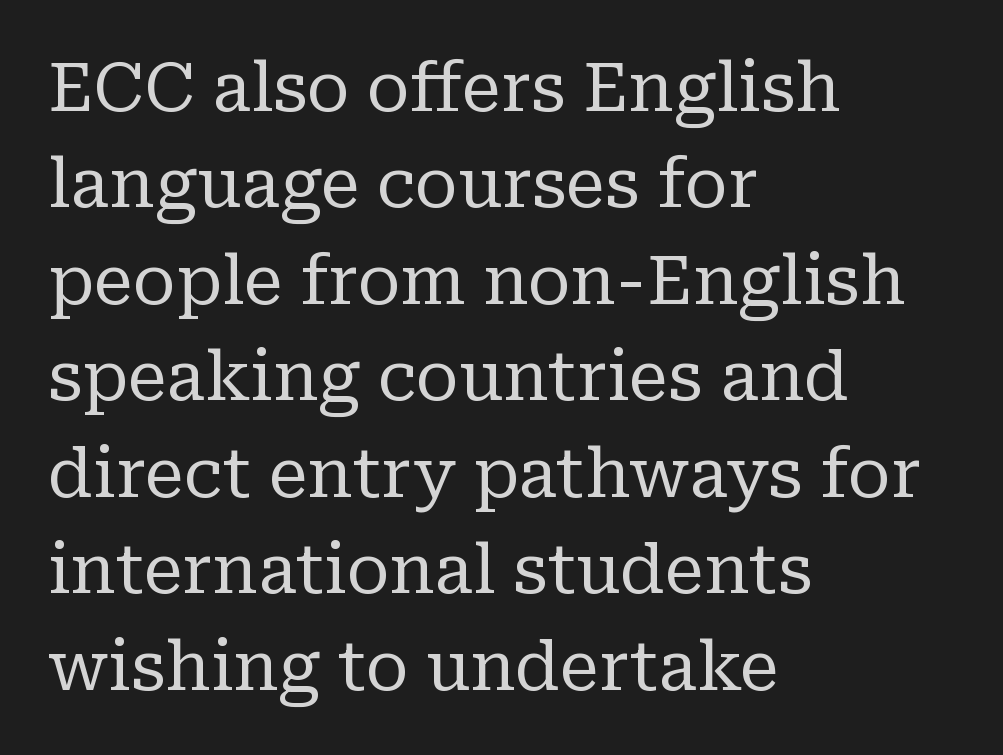
Q: Is the text bold? A: No.
Q: Is the text italic (slanted)? A: No, it is upright.
Q: Is the typeface a serif or a sans-serif typeface? A: Serif.
Q: Is the text underlined? A: No.
Q: How is the paragraph aligned? A: Left-aligned.
Q: Is the spacing between letters normal or unusually wide? A: Normal.
Q: Is the spacing between lines tight, normal or loose? A: Normal.
Q: Width (condensed, normal, or wide)? A: Normal.
Q: Stroke contrast? A: Low.
Q: x-height? A: Medium.
Q: Monospaced? A: No.
